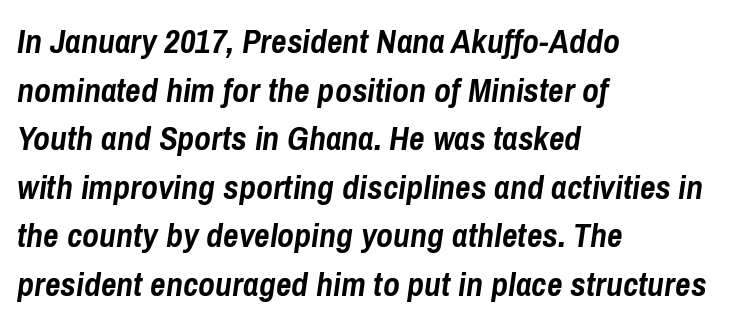
Layout note: lines flush left. Rows of type keep a routine distance in the vertical direction. Tracking here is standard; glyphs follow each other at the usual distance. The face used here is proportionally spaced, like ordinary book or web type. This is heavy type, rendered in bold.
